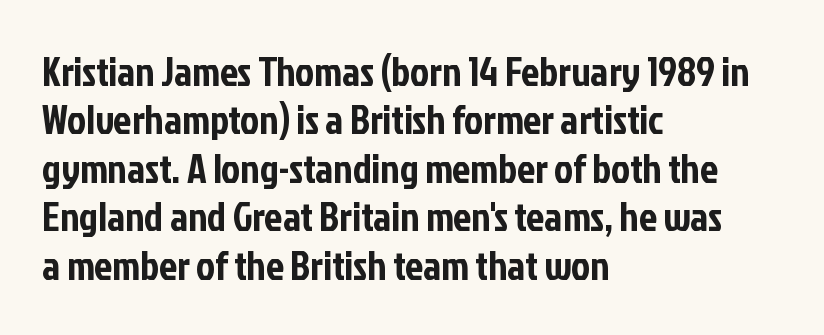
Q: Is the text italic (slanted)? A: No, it is upright.
Q: Is the typeface a serif or a sans-serif typeface? A: Sans-serif.
Q: Is the text underlined? A: No.
Q: How is the paragraph aligned? A: Left-aligned.
Q: Is the spacing between letters normal or unusually wide? A: Normal.
Q: Width (condensed, normal, or wide)? A: Condensed.
Q: Stroke contrast? A: Low.
Q: x-height? A: Medium.
Q: Monospaced? A: No.
